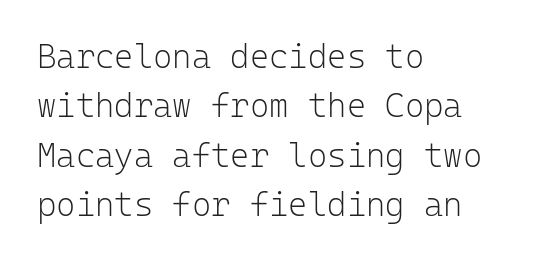
Rows of type keep a routine distance in the vertical direction. Summary of weight: not heavy and not bold. There is no visible air inserted between adjacent glyphs. Glance below the letters and you will spot only blank space. Here the designer chose a console-style face with uniform glyph widths.
